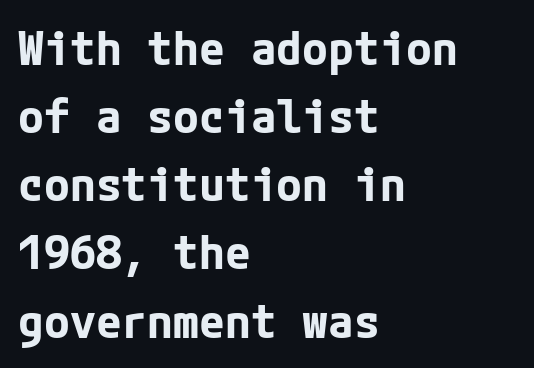
Q: Is the text bold? A: Yes.
Q: Is the text italic (slanted)? A: No, it is upright.
Q: Is the typeface a serif or a sans-serif typeface? A: Sans-serif.
Q: Is the text underlined? A: No.
Q: How is the paragraph aligned? A: Left-aligned.
Q: Is the spacing between letters normal or unusually wide? A: Normal.
Q: Is the spacing between lines tight, normal or loose? A: Normal.
Q: Width (condensed, normal, or wide)? A: Normal.
Q: Stroke contrast? A: Low.
Q: x-height? A: Medium.
